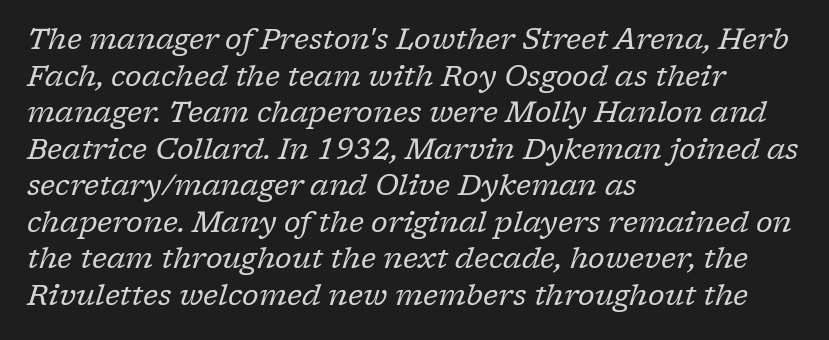
The letters carry serifs — small finishing strokes at the ends of their stems. Honestly, the letter spacing is just normal — you wouldn't notice it. Weight class: somewhere from thin through regular. Does the lettering tilt? It does — this is italic.
